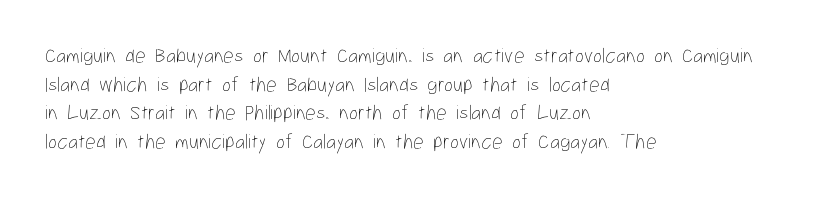
{"italic": "no", "bold": "no", "underline": "no", "align": "left", "line_spacing": "normal", "line_spacing_ratio": 1.36, "letter_spacing": "normal", "letter_spacing_em": 0.0, "glyph_px": 21}
